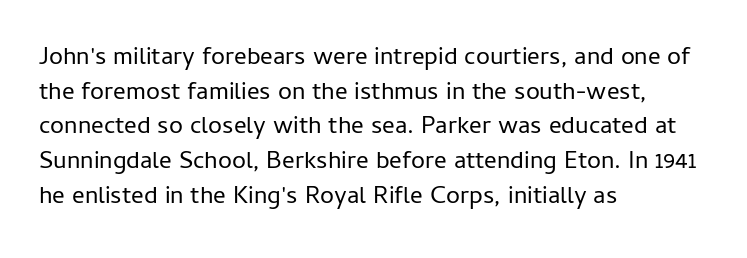
The image shows 25 px text type, upright; set left-aligned, normal line spacing (1.39x), normal letter spacing, not underlined.
